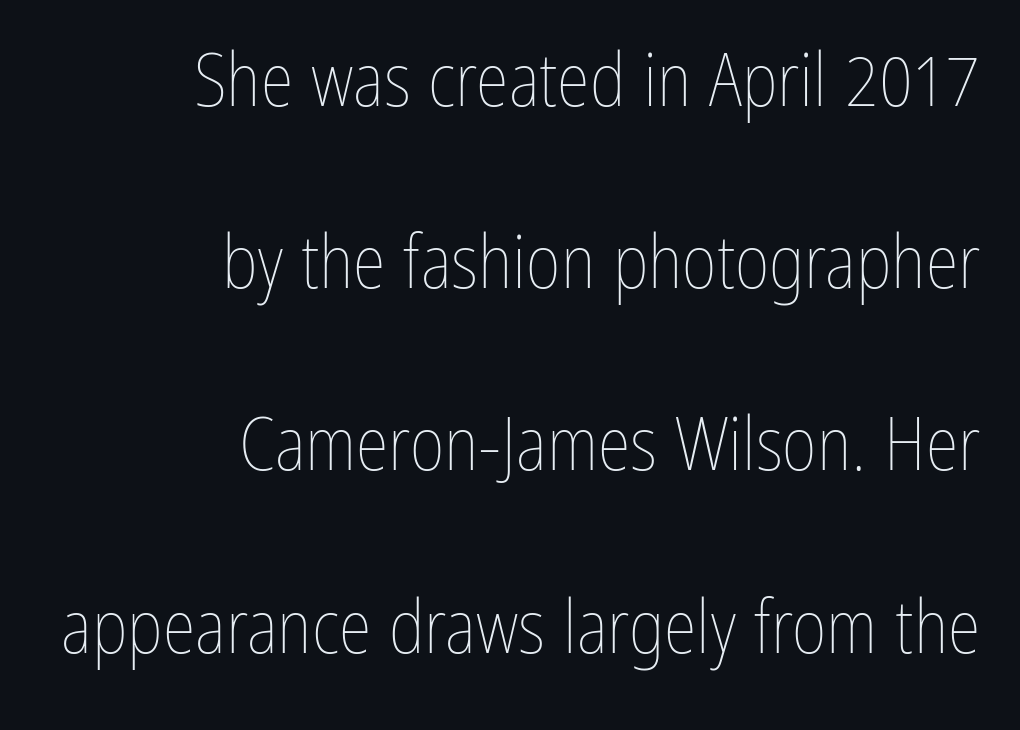
The image shows 75 px thin, condensed type, upright; set right-aligned, loose line spacing (2.43x), normal letter spacing, not underlined; low stroke contrast and a medium x-height.
